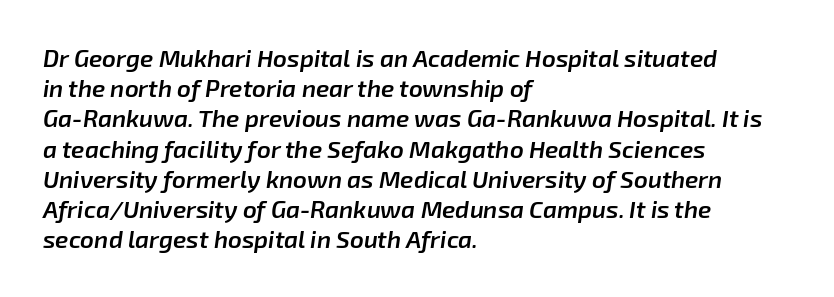
The image shows 24 px text type, italic (leaning right); set left-aligned, normal line spacing (1.26x), normal letter spacing, not underlined.
